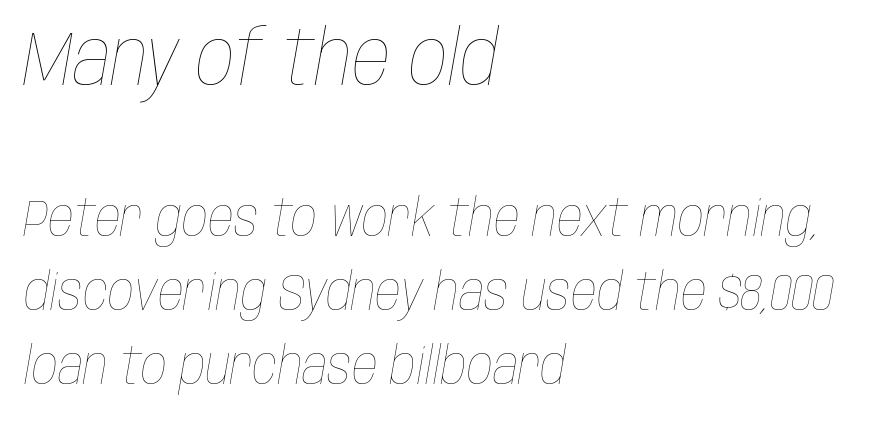
{"italic": "yes", "lean": "right", "slant_degrees": 10, "bold": "no", "weight": "thin", "width": "condensed", "stroke_contrast": "low", "x_height": "large", "monospaced": "no", "underline": "no", "align": "left", "line_spacing": "normal", "line_spacing_ratio": 1.45, "letter_spacing": "normal", "letter_spacing_em": 0.0, "larger_block": "first", "size_ratio": 1.49, "glyph_px": 76}
